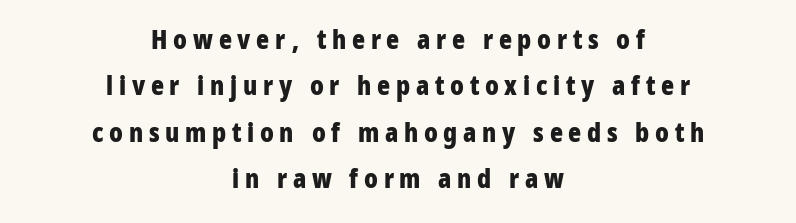
Q: Is the text bold? A: Yes.
Q: Is the text italic (slanted)? A: No, it is upright.
Q: Is the text underlined? A: No.
Q: How is the paragraph aligned? A: Centered.
Q: Is the spacing between letters normal or unusually wide? A: Unusually wide.
